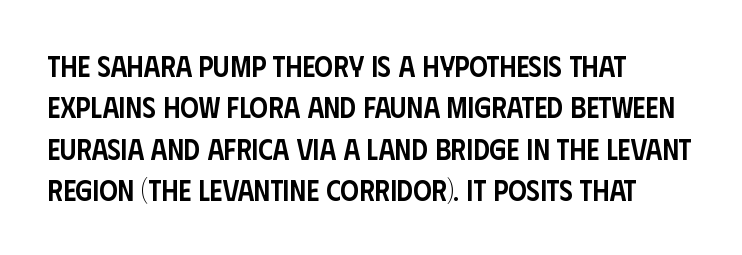
Look at the stroke-to-counter ratio: somewhat heavy, a semibold. The tracking reads as untouched default to a designer's eye. Is there much room between lines? A standard amount, neither cramped nor airy. Ordinary non-slanted type is in use. Left-aligned paragraph, ragged on the right. The glyphs are unaccompanied by any horizontal stroke below them.
